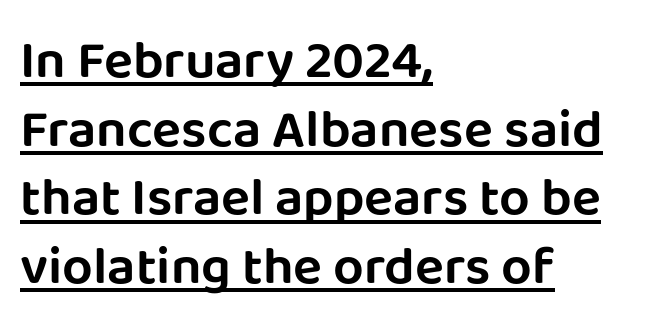
{"serif": "no", "italic": "no", "width": "normal", "stroke_contrast": "low", "x_height": "large", "monospaced": "no", "underline": "yes", "align": "left", "line_spacing": "normal", "line_spacing_ratio": 1.27, "letter_spacing": "normal", "letter_spacing_em": 0.0, "glyph_px": 54}
